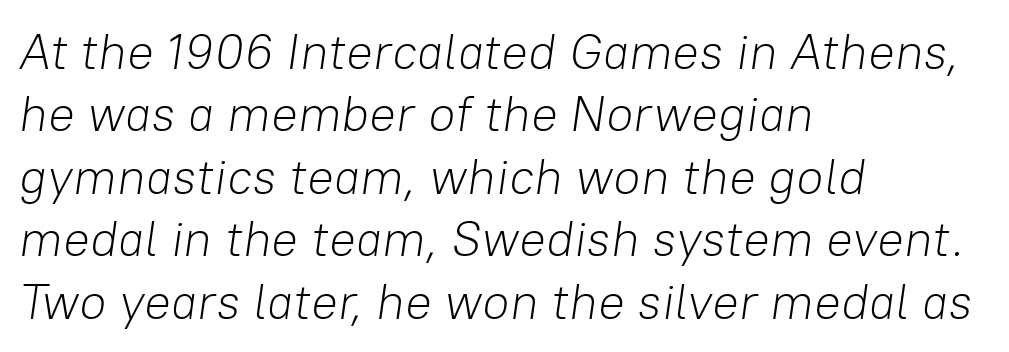
The image shows 50 px light type, italic (leaning right); set left-aligned, normal line spacing (1.25x), normal letter spacing, not underlined; low stroke contrast and a medium x-height.
